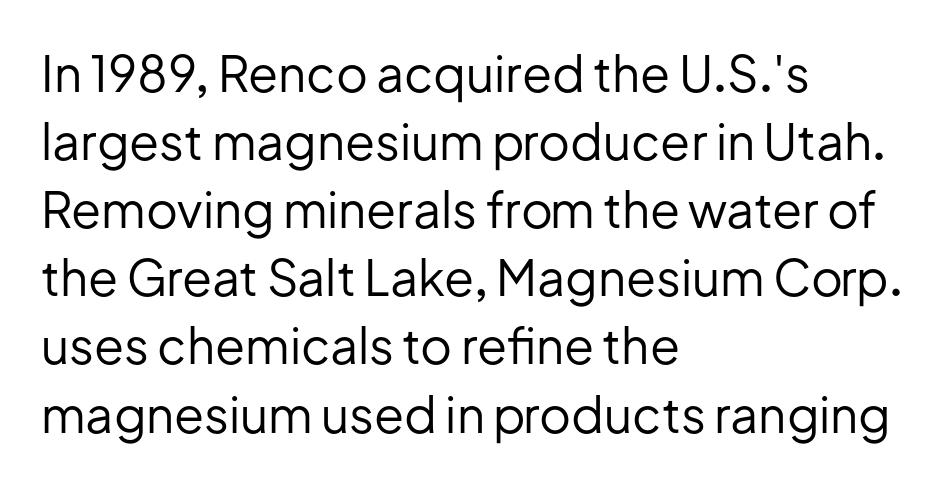
Line starts are locked; line ends wander. Words float on clear page, feet unadorned. Stroke thickness stays within the range of a standard reading face or lighter. Do the characters align in a grid? No, the font is proportional. The rendering uses a moderate line-height, typical for paragraphs.
